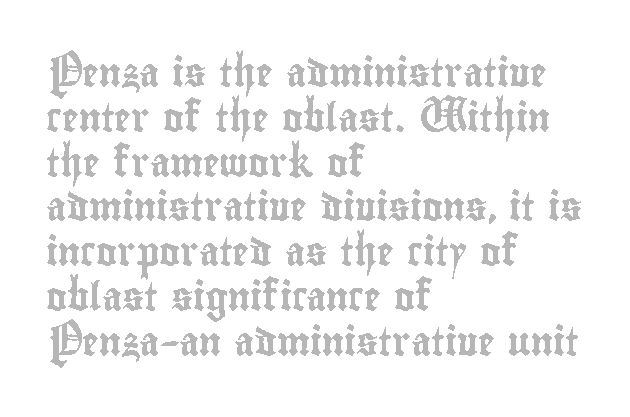
The image shows 28 px condensed type, upright; set left-aligned, normal line spacing (1.6x), normal letter spacing, not underlined; a small x-height.
